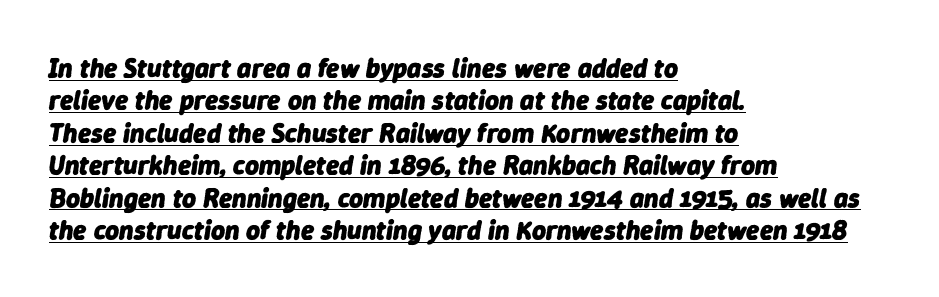
Q: Is the text bold? A: Yes.
Q: Is the text italic (slanted)? A: Yes, it leans right by about 9 degrees.
Q: Is the text underlined? A: Yes.
Q: How is the paragraph aligned? A: Left-aligned.
Q: Is the spacing between letters normal or unusually wide? A: Normal.
